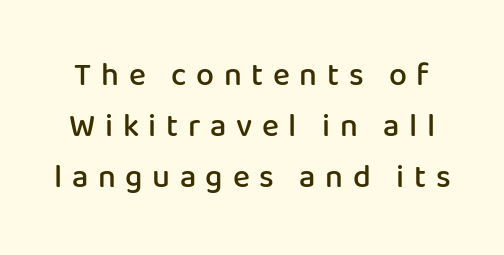
Q: Is the text bold? A: Semi-bold.
Q: Is the text italic (slanted)? A: No, it is upright.
Q: Is the typeface a serif or a sans-serif typeface? A: Sans-serif.
Q: Is the text underlined? A: No.
Q: Is the spacing between letters normal or unusually wide? A: Unusually wide.
Q: Is the spacing between lines tight, normal or loose? A: Normal.
Q: Width (condensed, normal, or wide)? A: Normal.
Q: Stroke contrast? A: Low.
Q: x-height? A: Medium.
Q: Monospaced? A: No.
